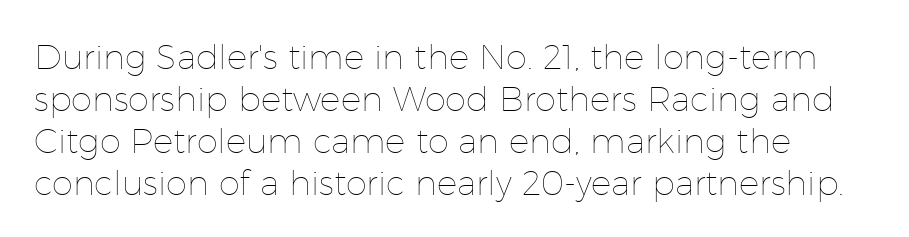
Q: Is the text bold? A: No.
Q: Is the text italic (slanted)? A: No, it is upright.
Q: Is the text underlined? A: No.
Q: How is the paragraph aligned? A: Left-aligned.
Q: Is the spacing between letters normal or unusually wide? A: Normal.
Q: Width (condensed, normal, or wide)? A: Normal.
Q: Stroke contrast? A: Low.
Q: x-height? A: Medium.
Q: Monospaced? A: No.
